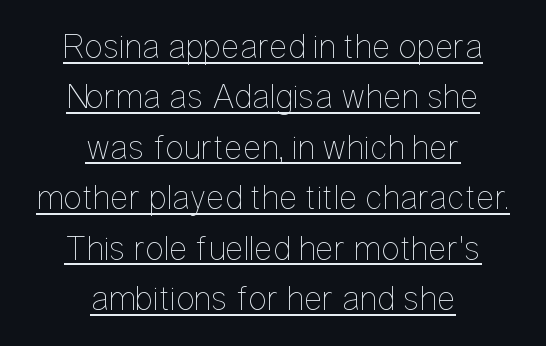
The face looks like a standard text weight, possibly lighter. Quick note: interline space is typical. Line starts and ends both wander, symmetrically. The sample's only ornament is a line tracing under the words. The passage shown has conventional tracking throughout. Note the varied advance widths — an 'i' is clearly narrower than an 'm'.
